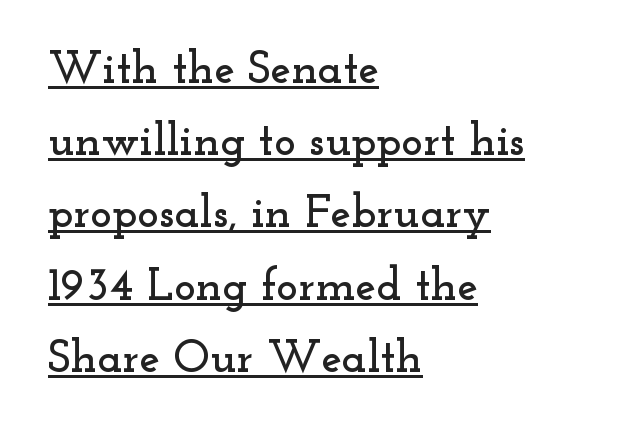
Compared with typical body copy, the letter spacing here is the same. Proportional: the letters do not fall into vertical columns. Left-aligned paragraph, ragged on the right. Vertically, the passage feels balanced, rows spaced as you'd expect.
